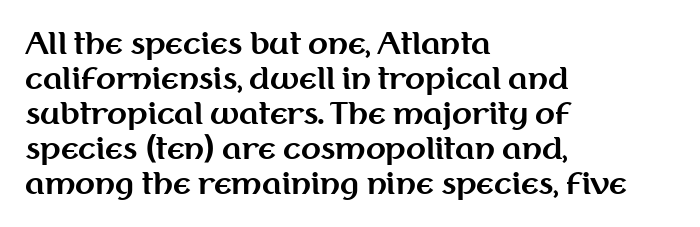
The image shows 29 px bold sans-serif type, upright; set left-aligned, line spacing 1.21x, normal letter spacing, not underlined; medium stroke contrast and a medium x-height.
